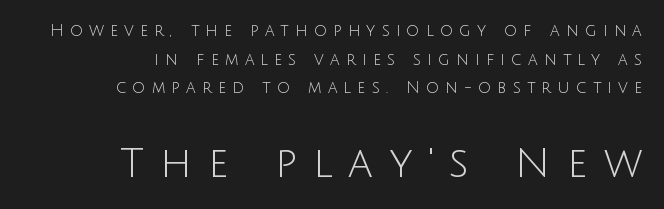
Q: Is the text bold? A: No.
Q: Is the text italic (slanted)? A: No, it is upright.
Q: Is the typeface a serif or a sans-serif typeface? A: Sans-serif.
Q: Is the text underlined? A: No.
Q: How is the paragraph aligned? A: Right-aligned.
Q: Is the spacing between letters normal or unusually wide? A: Unusually wide.
Q: Which block of text is set in a larger size, the first (top) or the second (bottom)? A: The second (bottom) one.
Q: Width (condensed, normal, or wide)? A: Normal.
Q: Stroke contrast? A: Low.
Q: x-height? A: Large.
Q: Monospaced? A: No.
